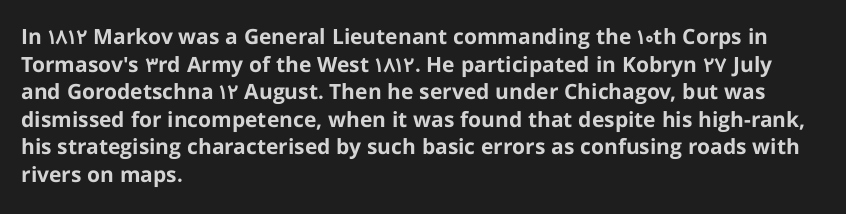
Q: Is the text bold? A: Yes.
Q: Is the text italic (slanted)? A: No, it is upright.
Q: Is the text underlined? A: No.
Q: How is the paragraph aligned? A: Left-aligned.
Q: Is the spacing between letters normal or unusually wide? A: Normal.
Q: Is the spacing between lines tight, normal or loose? A: Normal.
